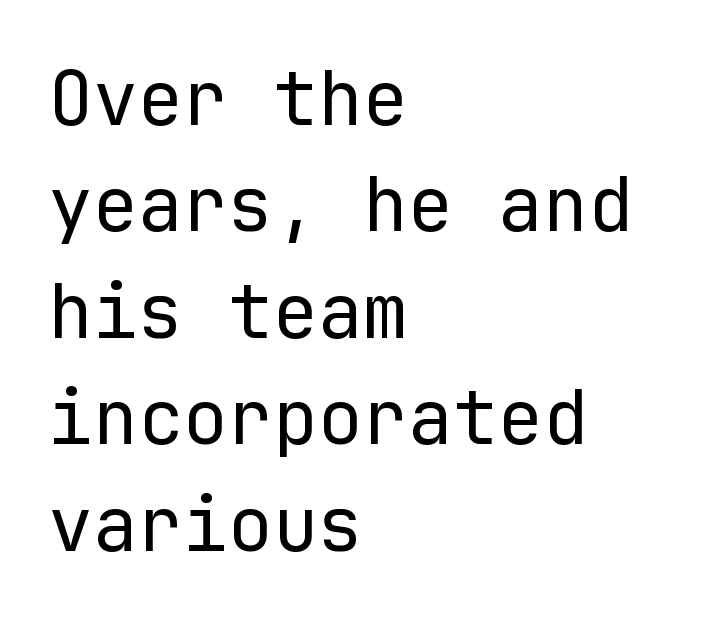
The image shows 75 px regular-weight sans-serif type, upright, monospaced; set left-aligned, normal line spacing (1.42x), normal letter spacing, not underlined; low stroke contrast and a medium x-height.
